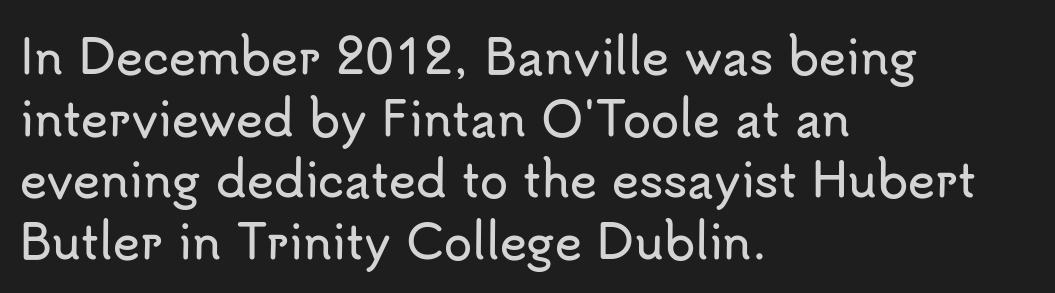
The image shows 46 px sans-serif type, upright; set left-aligned, normal line spacing (1.34x), normal letter spacing, not underlined; low stroke contrast and a small x-height.
